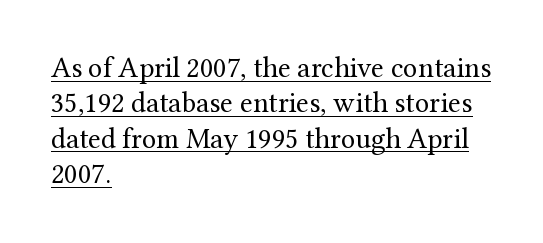
Q: Is the text bold? A: No.
Q: Is the text italic (slanted)? A: No, it is upright.
Q: Is the typeface a serif or a sans-serif typeface? A: Serif.
Q: Is the text underlined? A: Yes.
Q: How is the paragraph aligned? A: Left-aligned.
Q: Is the spacing between letters normal or unusually wide? A: Normal.
Q: Width (condensed, normal, or wide)? A: Normal.
Q: Stroke contrast? A: Medium.
Q: x-height? A: Medium.
Q: Monospaced? A: No.
